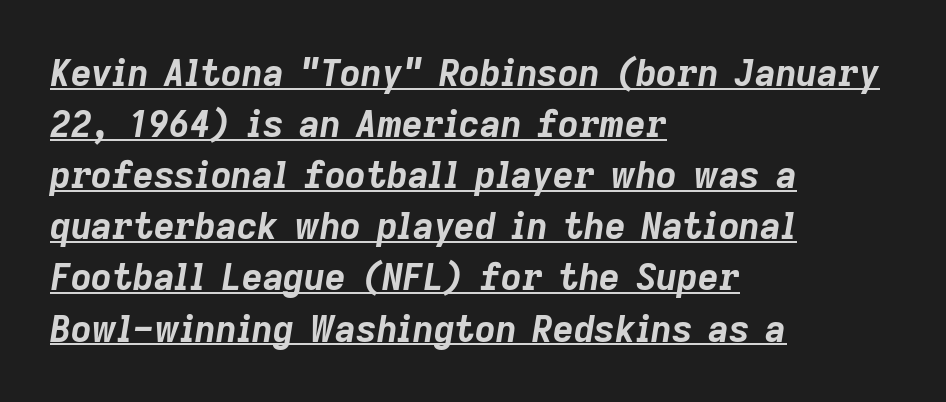
Q: Is the text bold? A: Yes.
Q: Is the text italic (slanted)? A: Yes, it leans right by about 9 degrees.
Q: Is the text underlined? A: Yes.
Q: How is the paragraph aligned? A: Left-aligned.
Q: Is the spacing between letters normal or unusually wide? A: Normal.
Q: Is the spacing between lines tight, normal or loose? A: Normal.
Q: Width (condensed, normal, or wide)? A: Normal.
Q: Stroke contrast? A: Low.
Q: x-height? A: Medium.
Q: Monospaced? A: No.
